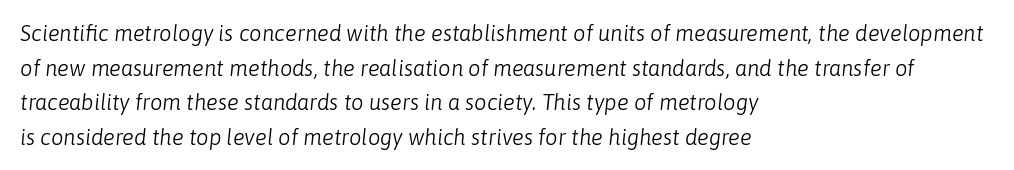
{"italic": "yes", "lean": "right", "slant_degrees": 6, "bold": "no", "underline": "no", "align": "left", "line_spacing": "normal", "line_spacing_ratio": 1.57, "letter_spacing": "normal", "letter_spacing_em": 0.0, "glyph_px": 22}
